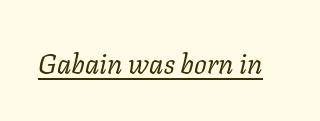
{"serif": "yes", "italic": "yes", "lean": "right", "slant_degrees": 11, "bold": "no", "weight": "regular", "width": "normal", "stroke_contrast": "low", "x_height": "medium", "monospaced": "no", "underline": "yes", "letter_spacing": "normal", "letter_spacing_em": 0.0, "glyph_px": 28}
